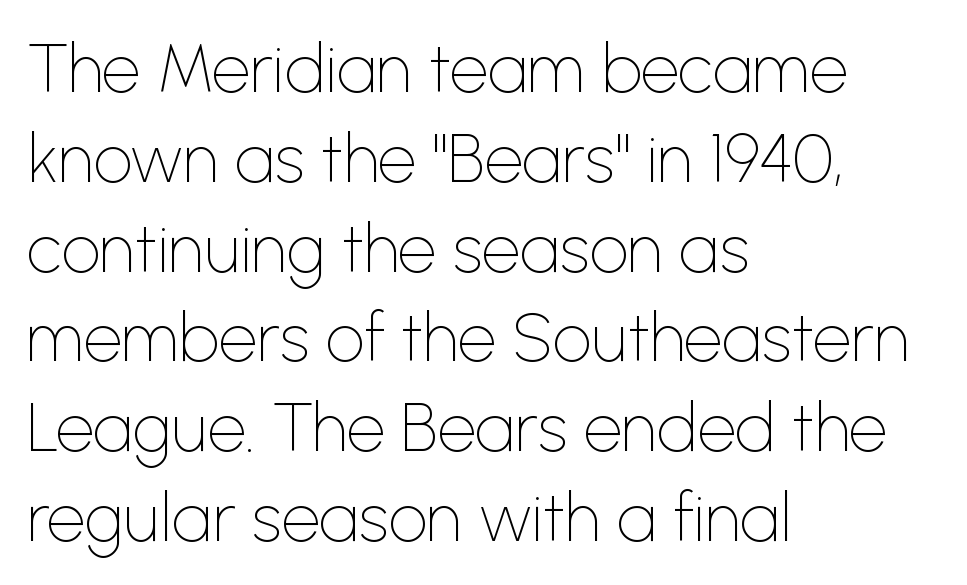
No heavy texture on the line: the type isn't bold. No italicization has been applied; the sample stays upright. In terms of letterspacing, this is plain default setting. Is this a fixed-width face? No — the glyphs have proportional, varying widths. Grotesque or geometric, the face here clearly has no serifs. Lines of text with bare space underneath.
